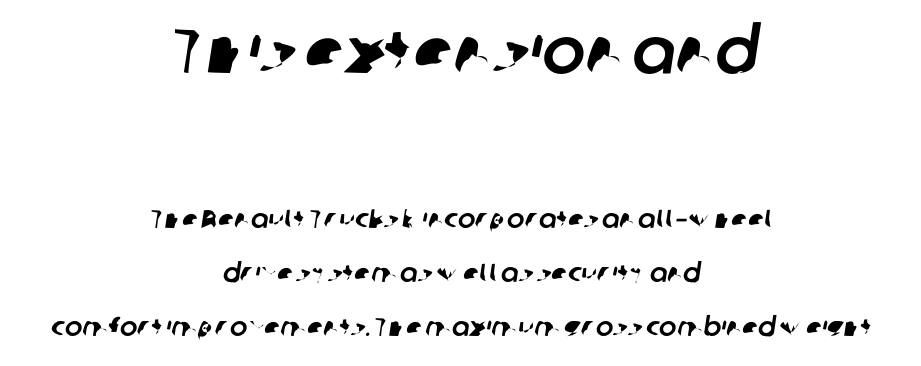
Q: Is the typeface a serif or a sans-serif typeface? A: Sans-serif.
Q: Is the text underlined? A: No.
Q: How is the paragraph aligned? A: Centered.
Q: Is the spacing between letters normal or unusually wide? A: Normal.
Q: Is the spacing between lines tight, normal or loose? A: Loose.
Q: Which block of text is set in a larger size, the first (top) or the second (bottom)? A: The first (top) one.
Q: Width (condensed, normal, or wide)? A: Normal.
Q: Stroke contrast? A: Low.
Q: x-height? A: Medium.
Q: Monospaced? A: No.
